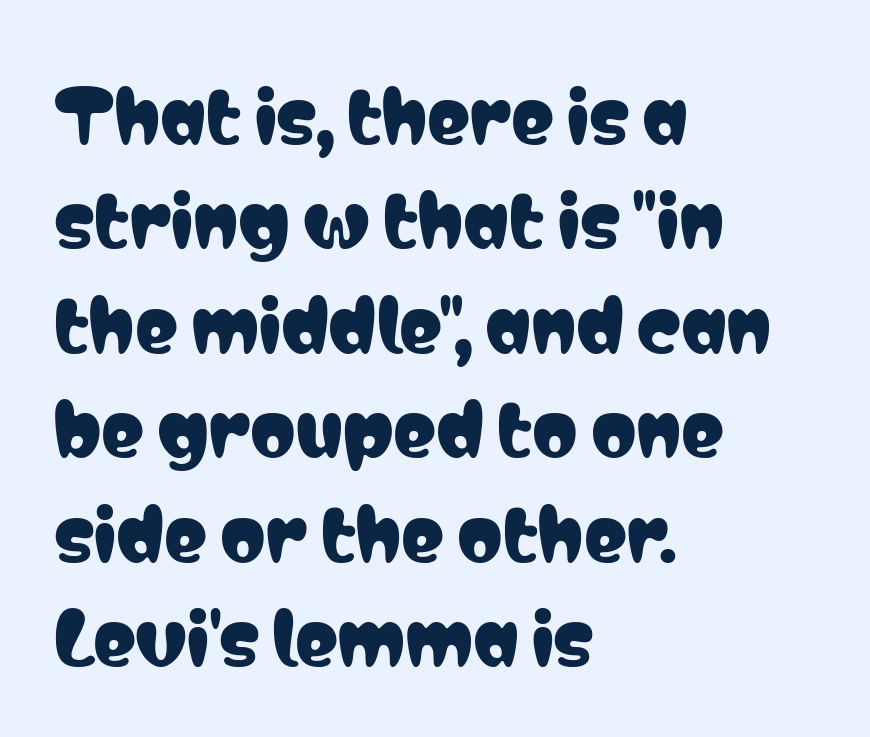
{"serif": "no", "italic": "no", "width": "condensed", "stroke_contrast": "low", "x_height": "medium", "monospaced": "no", "underline": "no", "align": "left", "line_spacing": "normal", "line_spacing_ratio": 1.45, "letter_spacing": "normal", "letter_spacing_em": 0.0, "glyph_px": 72}
